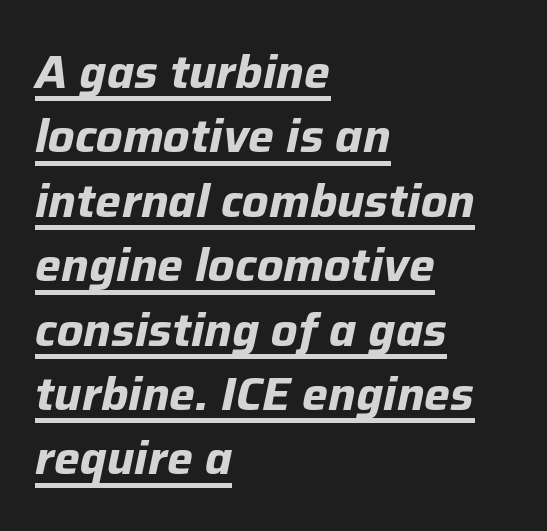
The passage shown is underscored from start to finish. Compared with a centered layout, this one pins lines to the left instead. Varying glyph widths throughout — classic text-font behaviour. Standard letterfit; no display-style spreading of the glyphs. Strong, thick strokes mark this as bold type. These lines were composed using italics.
